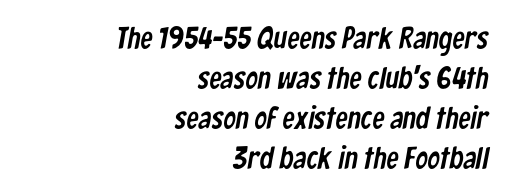
{"serif": "no", "width": "condensed", "stroke_contrast": "low", "x_height": "medium", "monospaced": "no", "underline": "no", "align": "right", "line_spacing": "normal", "line_spacing_ratio": 1.29, "letter_spacing": "normal", "letter_spacing_em": 0.0, "glyph_px": 31}
